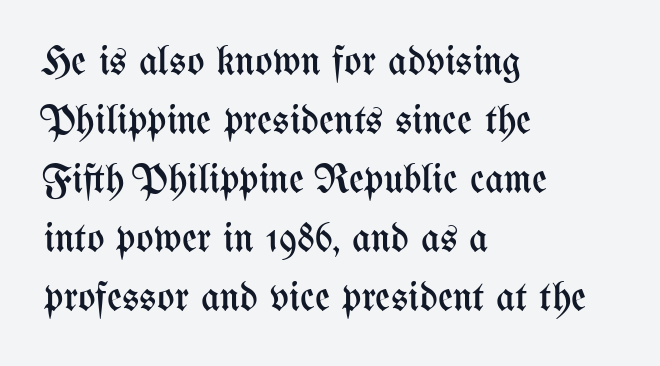
The image shows 41 px regular-weight, condensed type, upright; set left-aligned, normal line spacing (1.44x), normal letter spacing, not underlined; medium stroke contrast and a medium x-height.
